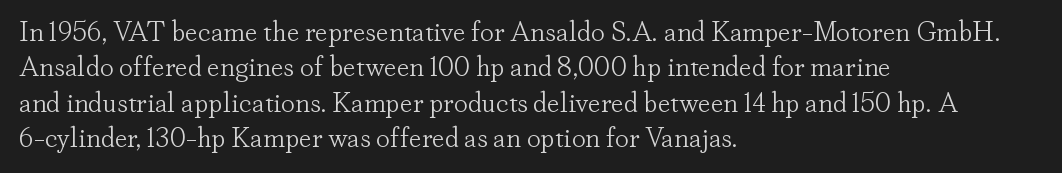
The image shows 28 px light serif type, upright; set left-aligned, normal line spacing (1.26x), normal letter spacing, not underlined; low stroke contrast and a small x-height.
